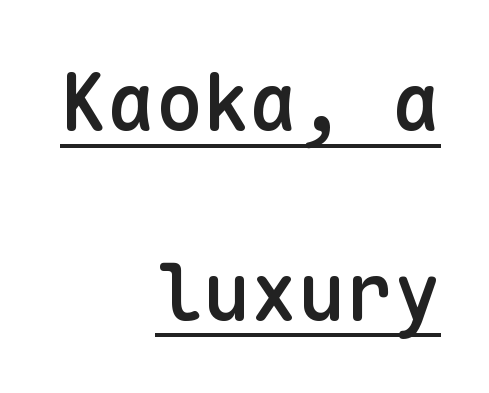
The image shows 79 px semibold sans-serif type, upright, monospaced; set right-aligned, loose line spacing (2.4x), normal letter spacing, underlined; low stroke contrast and a medium x-height.
